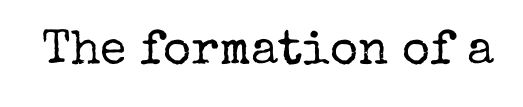
{"serif": "yes", "italic": "no", "bold": "no", "weight": "regular", "width": "normal", "stroke_contrast": "low", "x_height": "medium", "monospaced": "no", "underline": "no", "letter_spacing": "normal", "letter_spacing_em": 0.0, "glyph_px": 48}
